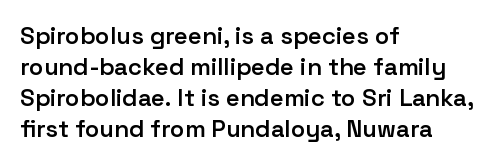
Q: Is the text bold? A: Semi-bold.
Q: Is the text italic (slanted)? A: No, it is upright.
Q: Is the text underlined? A: No.
Q: How is the paragraph aligned? A: Left-aligned.
Q: Is the spacing between letters normal or unusually wide? A: Normal.
Q: Is the spacing between lines tight, normal or loose? A: Normal.
